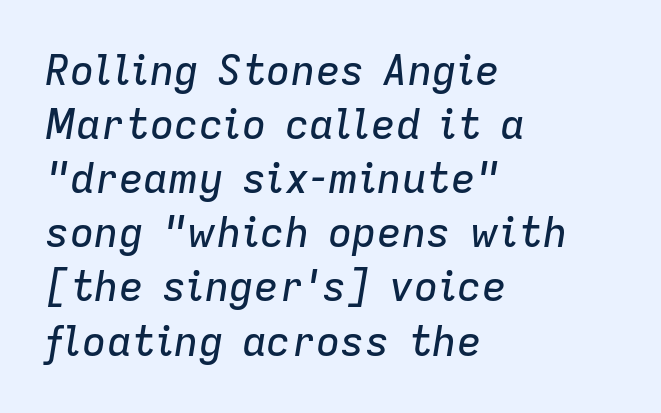
Q: Is the text italic (slanted)? A: Yes, it leans right by about 9 degrees.
Q: Is the text underlined? A: No.
Q: How is the paragraph aligned? A: Left-aligned.
Q: Is the spacing between letters normal or unusually wide? A: Normal.
Q: Is the spacing between lines tight, normal or loose? A: Normal.
Q: Width (condensed, normal, or wide)? A: Normal.
Q: Stroke contrast? A: Low.
Q: x-height? A: Medium.
Q: Monospaced? A: No.
